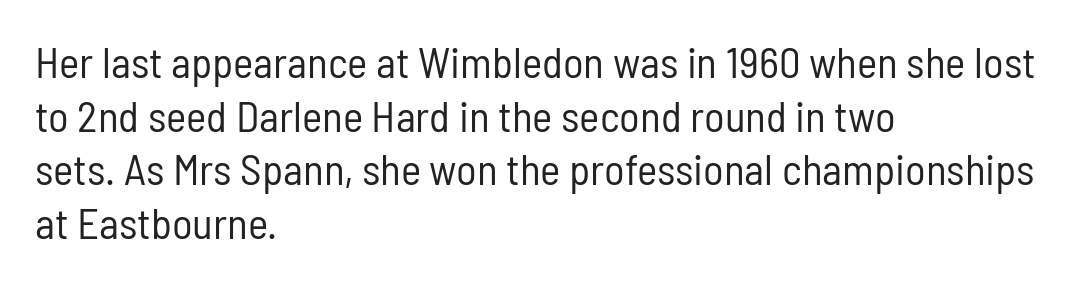
Q: Is the text bold? A: No.
Q: Is the text italic (slanted)? A: No, it is upright.
Q: Is the typeface a serif or a sans-serif typeface? A: Sans-serif.
Q: Is the text underlined? A: No.
Q: How is the paragraph aligned? A: Left-aligned.
Q: Is the spacing between letters normal or unusually wide? A: Normal.
Q: Is the spacing between lines tight, normal or loose? A: Normal.
Q: Width (condensed, normal, or wide)? A: Condensed.
Q: Stroke contrast? A: Low.
Q: x-height? A: Medium.
Q: Monospaced? A: No.
